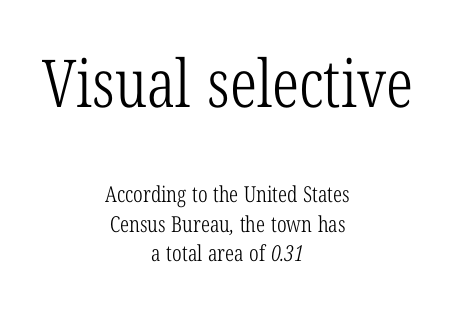
{"serif": "yes", "bold": "no", "weight": "light", "width": "condensed", "stroke_contrast": "low", "x_height": "medium", "monospaced": "no", "underline": "no", "align": "center", "line_spacing": "normal", "line_spacing_ratio": 1.35, "letter_spacing": "normal", "letter_spacing_em": 0.0, "larger_block": "first", "size_ratio": 3.0, "glyph_px": 66}
